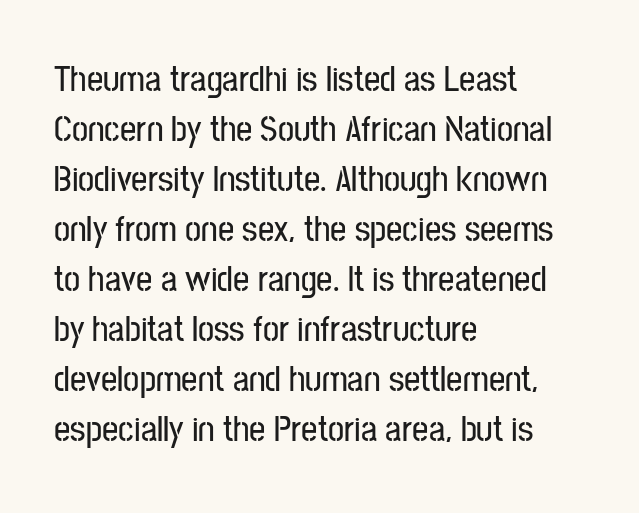
Q: Is the text italic (slanted)? A: No, it is upright.
Q: Is the typeface a serif or a sans-serif typeface? A: Sans-serif.
Q: Is the text underlined? A: No.
Q: How is the paragraph aligned? A: Left-aligned.
Q: Is the spacing between letters normal or unusually wide? A: Normal.
Q: Is the spacing between lines tight, normal or loose? A: Normal.
Q: Width (condensed, normal, or wide)? A: Condensed.
Q: Stroke contrast? A: Low.
Q: x-height? A: Medium.
Q: Monospaced? A: No.
